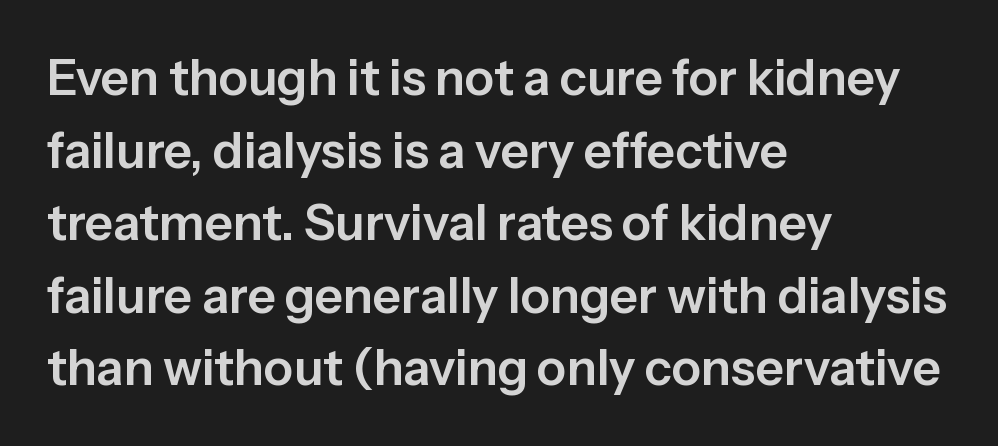
{"serif": "no", "italic": "no", "width": "normal", "stroke_contrast": "low", "x_height": "medium", "monospaced": "no", "underline": "no", "align": "left", "line_spacing": "normal", "line_spacing_ratio": 1.48, "letter_spacing": "normal", "letter_spacing_em": 0.0, "glyph_px": 49}
